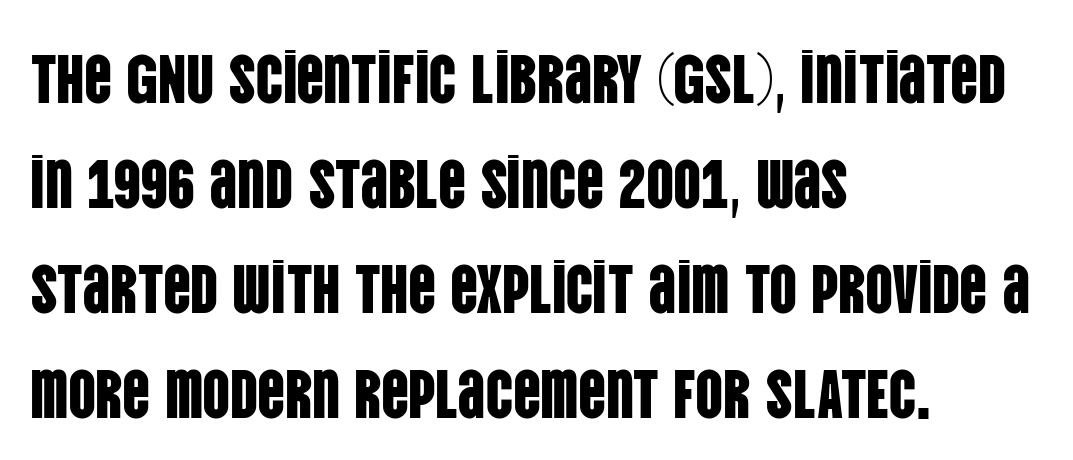
The image shows 69 px condensed sans-serif type, upright; set left-aligned, normal line spacing (1.52x), normal letter spacing, not underlined; low stroke contrast and a large x-height.
